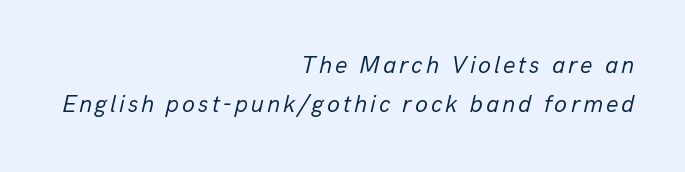
Weight class: somewhere from thin through regular. A normal amount of white space separates one row of letters from the next. The lines are quadded right. The baseline area is clear.
